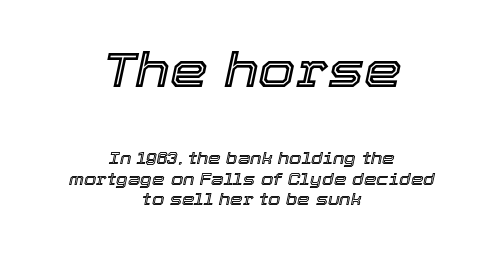
Q: Is the text italic (slanted)? A: Yes, it leans right by about 12 degrees.
Q: Is the text underlined? A: No.
Q: How is the paragraph aligned? A: Centered.
Q: Is the spacing between letters normal or unusually wide? A: Normal.
Q: Is the spacing between lines tight, normal or loose? A: Normal.
Q: Which block of text is set in a larger size, the first (top) or the second (bottom)? A: The first (top) one.
Q: Width (condensed, normal, or wide)? A: Normal.
Q: x-height? A: Medium.
Q: Monospaced? A: No.
